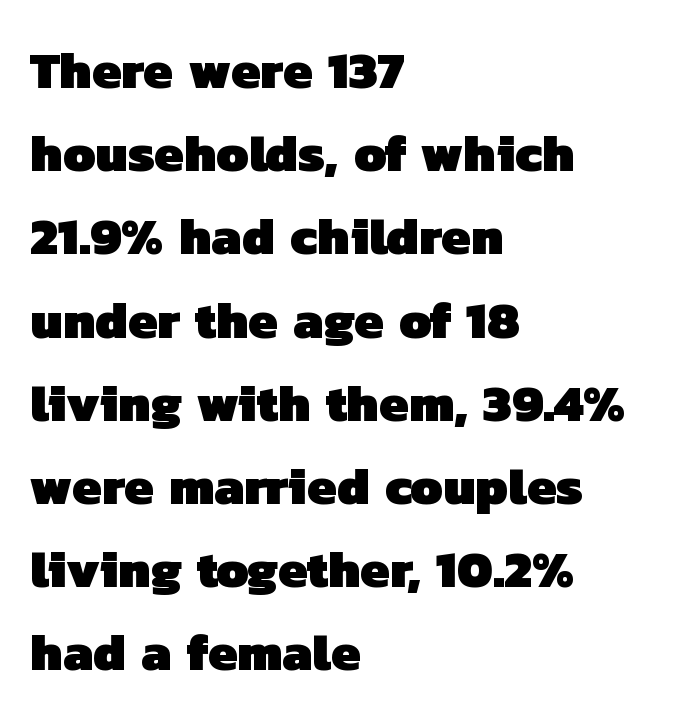
No feet cap the strokes, marking this as sans-serif type. Every row of glyphs begins at an identical x-position on the left. These lines keep a tight, regular rhythm from letter to letter. These lines sit exactly where default settings would place them. The foot of each line stays bare and open.
